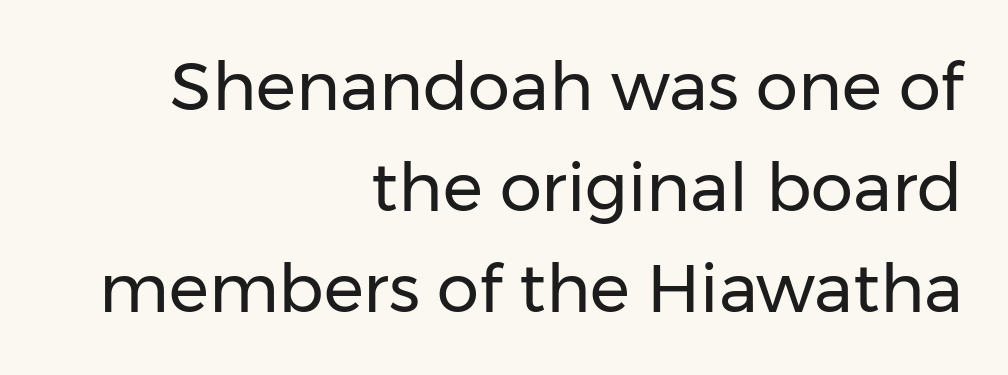
The image shows 67 px regular-weight sans-serif type, upright; set right-aligned, normal line spacing (1.51x), normal letter spacing, not underlined; low stroke contrast and a medium x-height.
